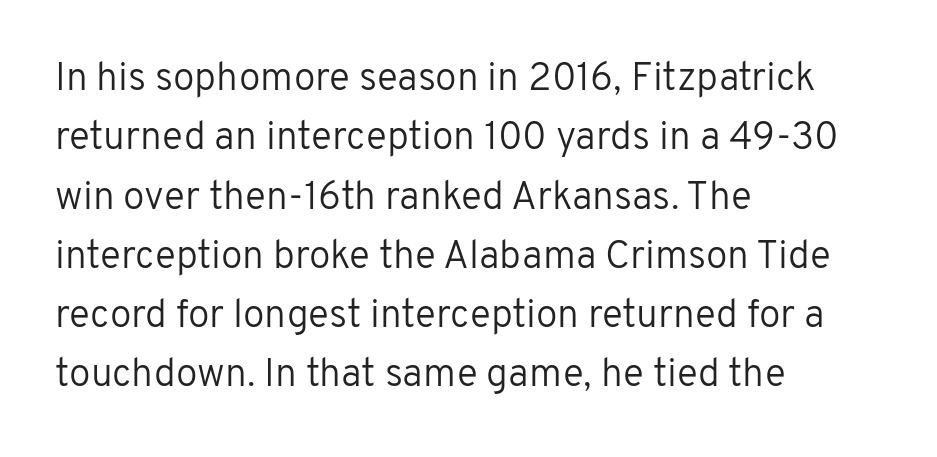
The image shows 39 px regular-weight sans-serif type, upright; set left-aligned, normal line spacing (1.52x), normal letter spacing, not underlined; low stroke contrast and a medium x-height.
